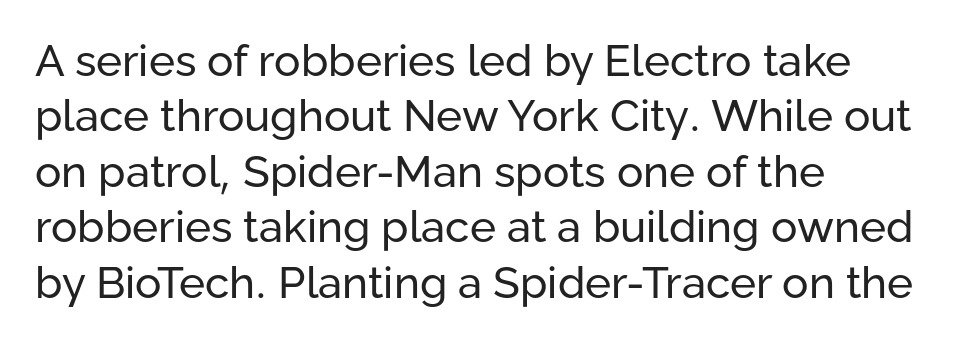
{"serif": "no", "italic": "no", "bold": "no", "weight": "regular", "width": "normal", "stroke_contrast": "low", "x_height": "medium", "monospaced": "no", "underline": "no", "align": "left", "line_spacing": "normal", "line_spacing_ratio": 1.26, "letter_spacing": "normal", "letter_spacing_em": 0.0, "glyph_px": 44}
